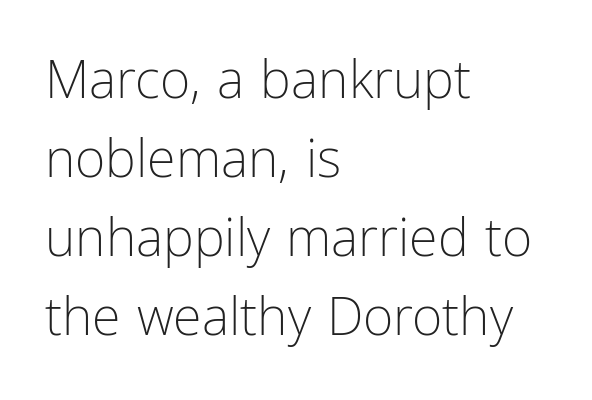
Q: Is the text bold? A: No.
Q: Is the text italic (slanted)? A: No, it is upright.
Q: Is the typeface a serif or a sans-serif typeface? A: Sans-serif.
Q: Is the text underlined? A: No.
Q: How is the paragraph aligned? A: Left-aligned.
Q: Is the spacing between letters normal or unusually wide? A: Normal.
Q: Is the spacing between lines tight, normal or loose? A: Normal.
Q: Width (condensed, normal, or wide)? A: Condensed.
Q: Stroke contrast? A: Low.
Q: x-height? A: Medium.
Q: Monospaced? A: No.
